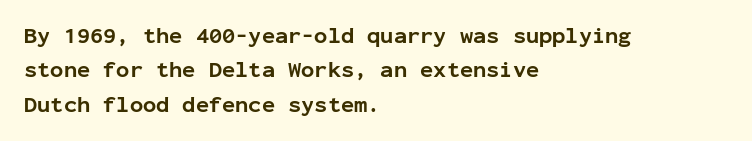
Q: Is the text bold? A: Yes.
Q: Is the text italic (slanted)? A: No, it is upright.
Q: Is the text underlined? A: No.
Q: How is the paragraph aligned? A: Left-aligned.
Q: Is the spacing between letters normal or unusually wide? A: Normal.
Q: Is the spacing between lines tight, normal or loose? A: Normal.
